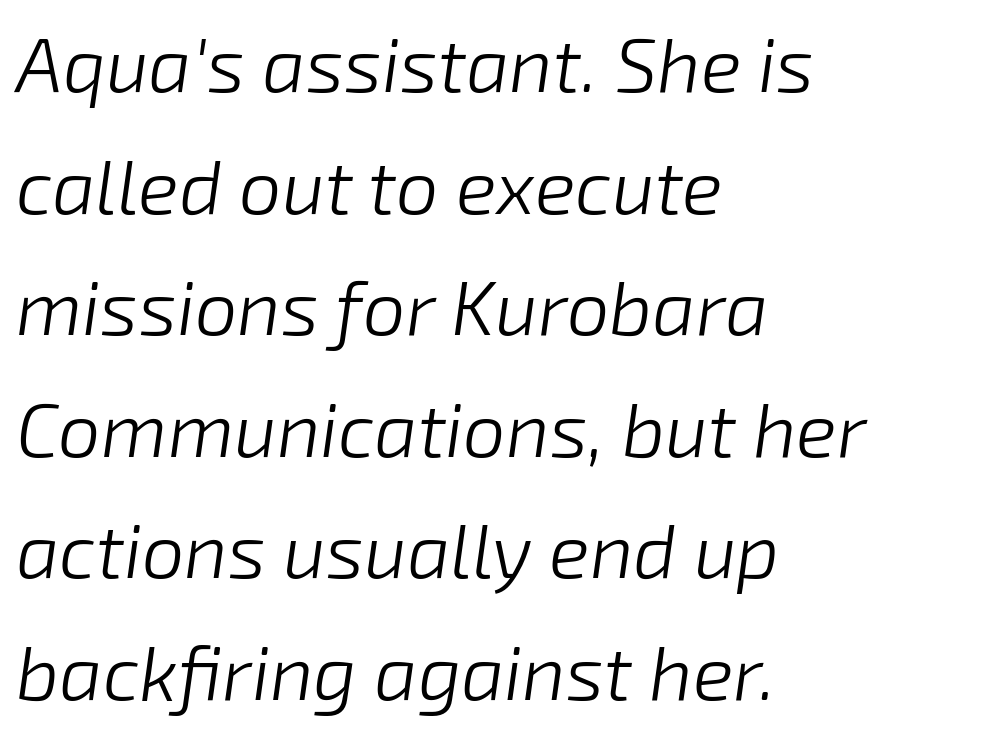
The image shows 76 px light type, italic (leaning right); set left-aligned, normal line spacing (1.6x), normal letter spacing, not underlined; low stroke contrast and a medium x-height.
